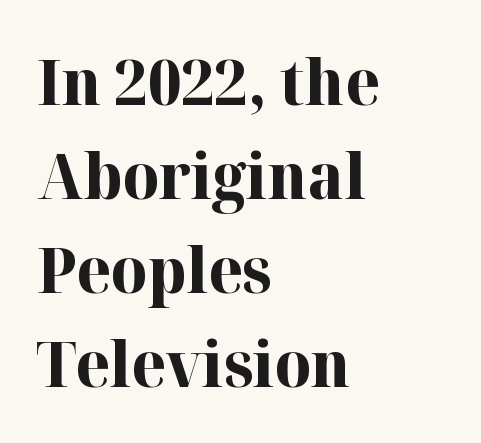
The image shows 63 px bold serif type, upright; set left-aligned, normal line spacing (1.49x), normal letter spacing, not underlined; high stroke contrast and a medium x-height.
